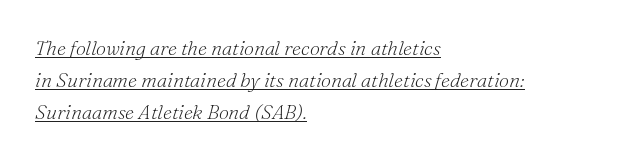
Compared with a typical body face, this is equally light or lighter still. Successive baselines arrive at the customary interval. Observe the ordinary spacing: letters are neighbours, not strangers. Compared with undecorated copy, this sample adds a rule below the words. Short and long lines alike share a common starting point at left.
